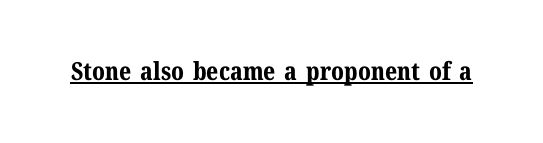
The face used here appears with an underline applied. Nope, not italic — everything's standing straight. This is heavy type, rendered in bold. Nobody touched the tracking dial on this one.
